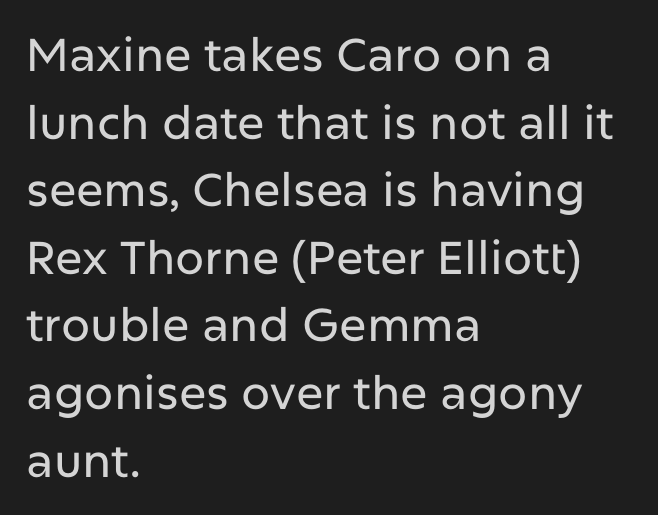
The image shows 46 px sans-serif type, upright; set left-aligned, normal line spacing (1.47x), normal letter spacing, not underlined; low stroke contrast and a medium x-height.
